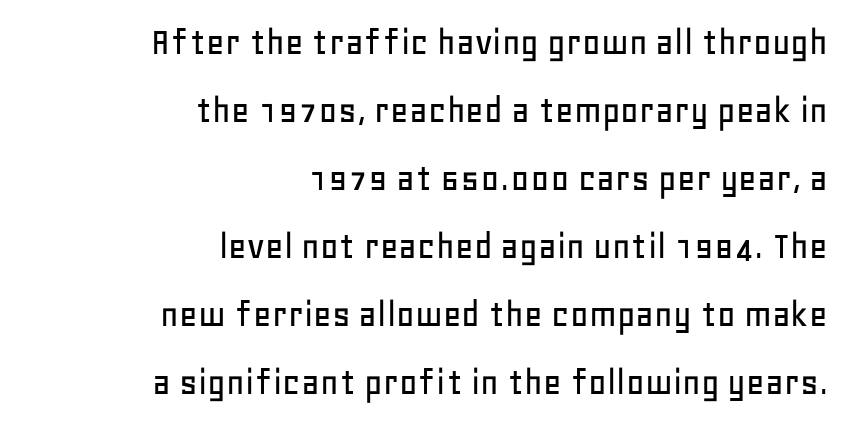
Does the lettering tilt? It doesn't — this is upright. The words here are not underlined. Stroke terminals: plain, sans-serif. This rendering uses right alignment, leaving the left contour irregular.
